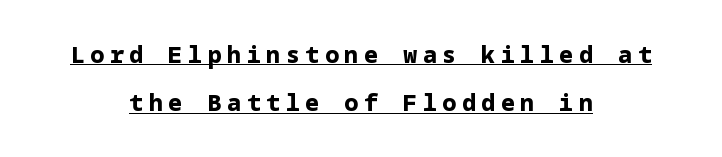
You could fit nearly another row in the gap between these rows. The rendering inserts visible extra space after every character. Centered paragraph, ragged on both sides. Quick note: underline on. Ordinary non-slanted type is in use. The strokes are fattened all the way to bold.
